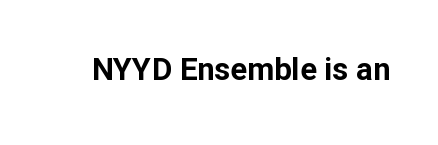
You could call the tracking neutral — neither tight nor loose. Stroke terminals: plain, sans-serif. The passage shown is typed in a proportional face where columns would drift. Italic: no, the glyphs are upright roman. Heft: maximum for text — a bold.
